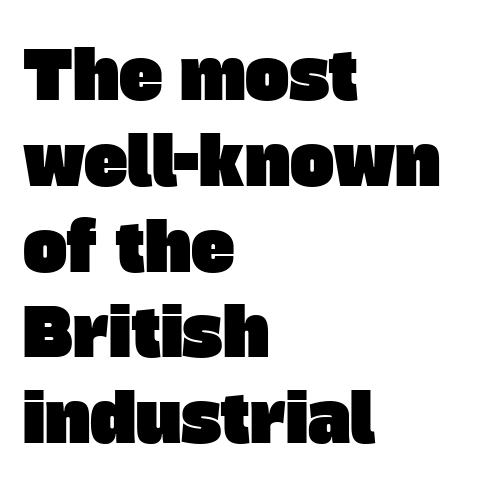
{"serif": "no", "width": "normal", "stroke_contrast": "low", "x_height": "large", "monospaced": "no", "underline": "no", "align": "left", "line_spacing": "normal", "line_spacing_ratio": 1.3, "letter_spacing": "normal", "letter_spacing_em": 0.0, "glyph_px": 66}
